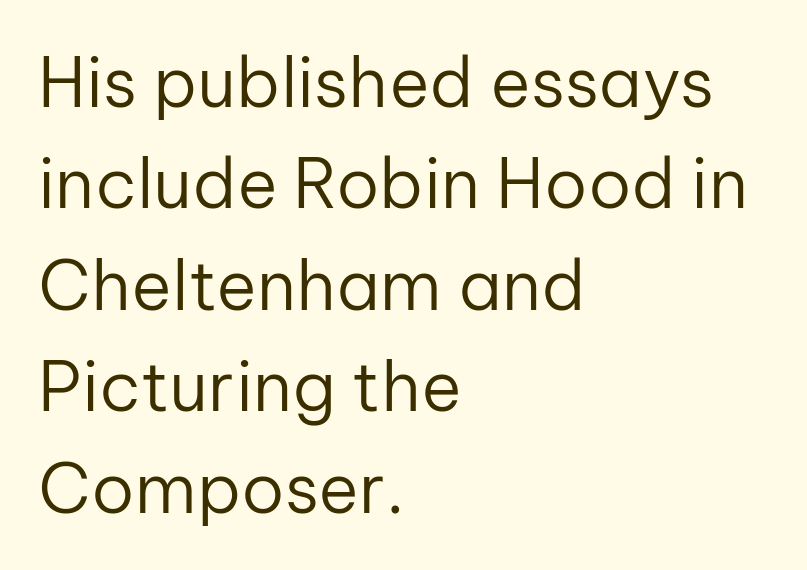
{"serif": "no", "italic": "no", "bold": "no", "weight": "regular", "width": "normal", "stroke_contrast": "low", "x_height": "medium", "monospaced": "no", "underline": "no", "align": "left", "line_spacing": "normal", "line_spacing_ratio": 1.47, "letter_spacing": "normal", "letter_spacing_em": 0.0, "glyph_px": 69}
